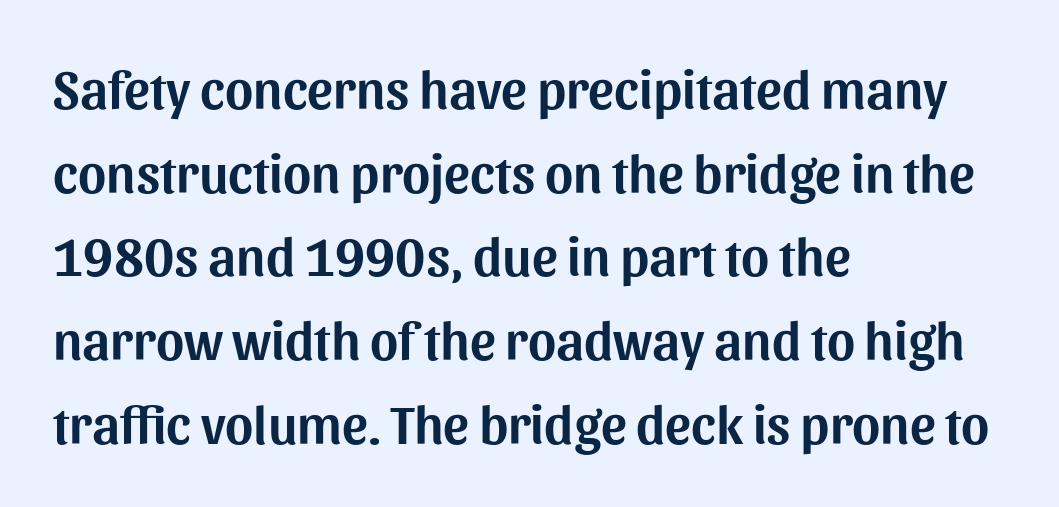
The image shows 54 px sans-serif type, upright; set left-aligned, normal line spacing (1.55x), normal letter spacing, not underlined; medium stroke contrast and a medium x-height.
